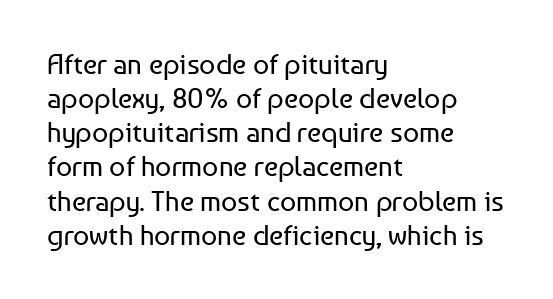
Q: Is the text bold? A: No.
Q: Is the text italic (slanted)? A: No, it is upright.
Q: Is the typeface a serif or a sans-serif typeface? A: Sans-serif.
Q: Is the text underlined? A: No.
Q: How is the paragraph aligned? A: Left-aligned.
Q: Is the spacing between letters normal or unusually wide? A: Normal.
Q: Width (condensed, normal, or wide)? A: Normal.
Q: Stroke contrast? A: Low.
Q: x-height? A: Medium.
Q: Monospaced? A: No.
